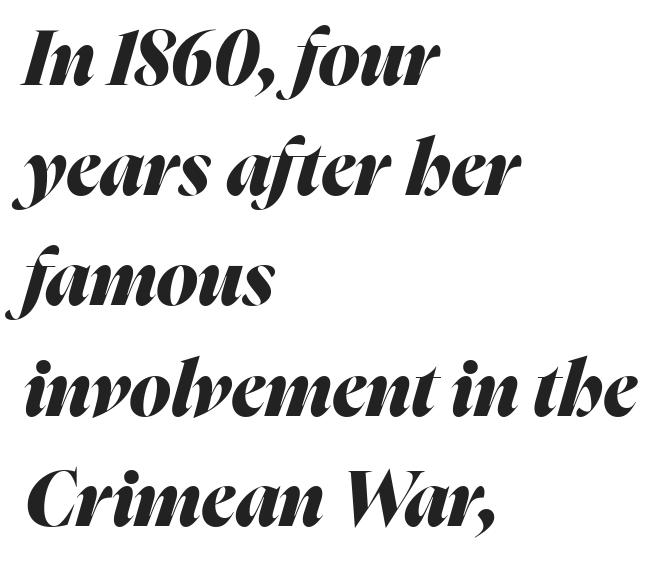
The image shows 76 px heavy type, italic (leaning right); set left-aligned, normal line spacing (1.45x), normal letter spacing, not underlined; medium stroke contrast and a medium x-height.
